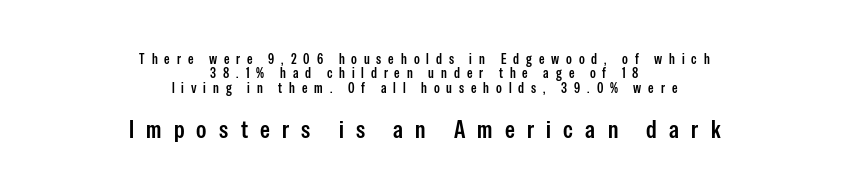
The image shows 25 px text type, upright; set centered, tight line spacing (1.02x), unusually wide letter spacing (+0.49 em), not underlined; the second (bottom) block is 1.79x larger.
